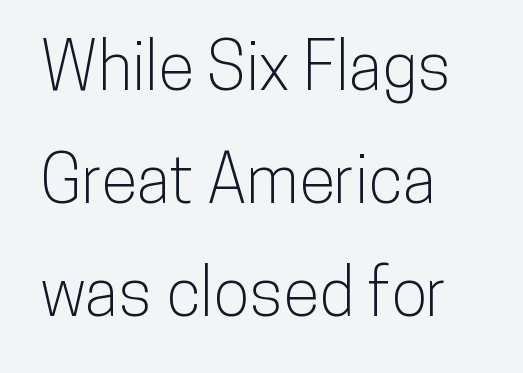
The image shows 66 px condensed sans-serif type, upright; set left-aligned, line spacing 1.71x, normal letter spacing, not underlined; low stroke contrast and a medium x-height.
